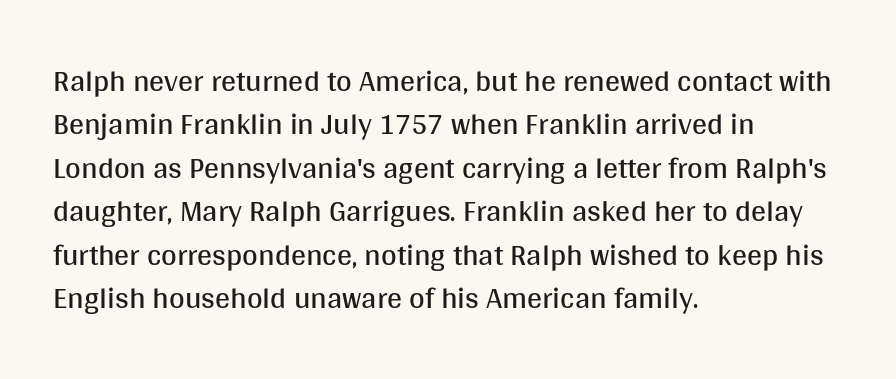
Q: Is the text bold? A: No.
Q: Is the text italic (slanted)? A: No, it is upright.
Q: Is the typeface a serif or a sans-serif typeface? A: Sans-serif.
Q: Is the text underlined? A: No.
Q: How is the paragraph aligned? A: Left-aligned.
Q: Is the spacing between letters normal or unusually wide? A: Normal.
Q: Is the spacing between lines tight, normal or loose? A: Normal.
Q: Width (condensed, normal, or wide)? A: Normal.
Q: Stroke contrast? A: Medium.
Q: x-height? A: Large.
Q: Monospaced? A: No.
